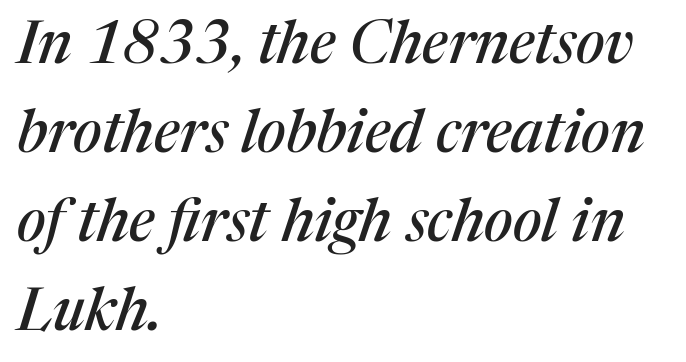
The image shows 59 px serif type, italic (leaning right); set left-aligned, normal line spacing (1.51x), normal letter spacing, not underlined; medium stroke contrast and a medium x-height.
